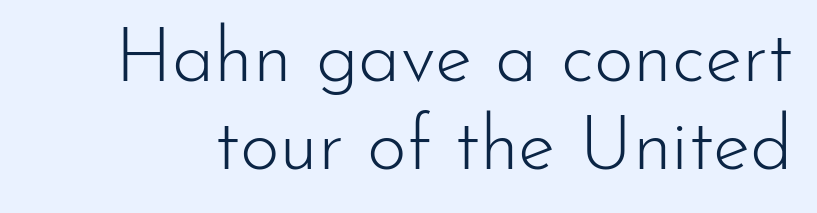
{"serif": "no", "italic": "no", "bold": "no", "weight": "light", "width": "normal", "stroke_contrast": "low", "x_height": "small", "monospaced": "no", "underline": "no", "line_spacing_ratio": 1.16, "letter_spacing": "normal", "letter_spacing_em": 0.0, "glyph_px": 76}
